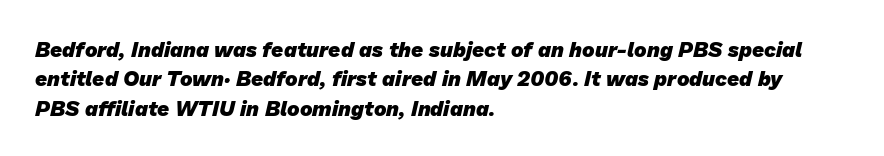
{"bold": "yes", "underline": "no", "align": "left", "line_spacing": "normal", "line_spacing_ratio": 1.4, "letter_spacing": "normal", "letter_spacing_em": 0.0, "glyph_px": 21}
